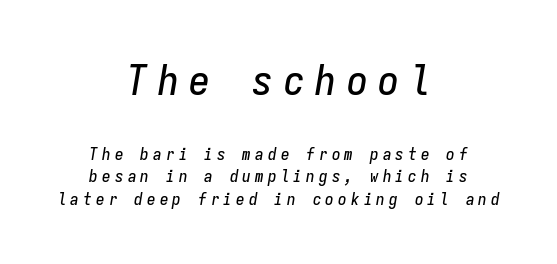
{"italic": "yes", "lean": "right", "slant_degrees": 9, "width": "condensed", "stroke_contrast": "low", "x_height": "medium", "monospaced": "yes", "underline": "no", "align": "center", "line_spacing": "normal", "line_spacing_ratio": 1.32, "letter_spacing": "wide", "letter_spacing_em": 0.25, "larger_block": "first", "size_ratio": 2.47, "glyph_px": 42}
